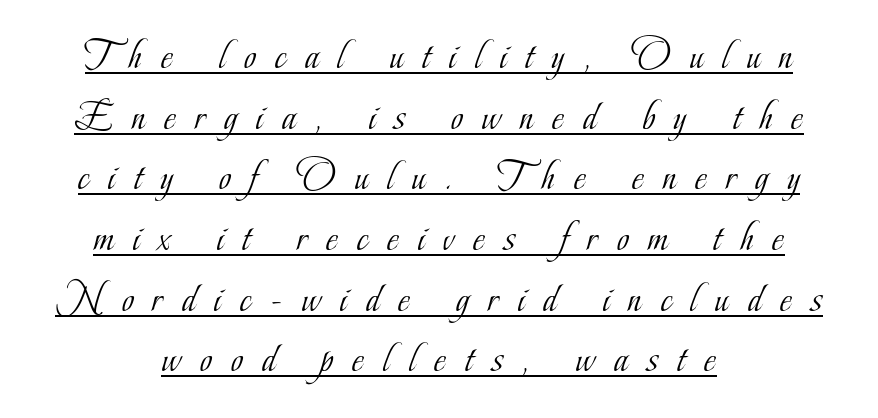
Q: Is the text bold? A: No.
Q: Is the text italic (slanted)? A: Yes.
Q: Is the typeface a serif or a sans-serif typeface? A: Serif.
Q: Is the text underlined? A: Yes.
Q: How is the paragraph aligned? A: Centered.
Q: Is the spacing between letters normal or unusually wide? A: Unusually wide.
Q: Is the spacing between lines tight, normal or loose? A: Normal.
Q: Width (condensed, normal, or wide)? A: Condensed.
Q: Stroke contrast? A: Low.
Q: x-height? A: Small.
Q: Monospaced? A: No.
